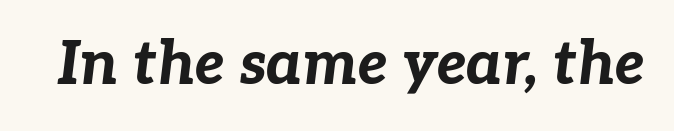
The image shows 60 px bold type, italic (leaning right); set normal letter spacing, not underlined; low stroke contrast and a medium x-height.
